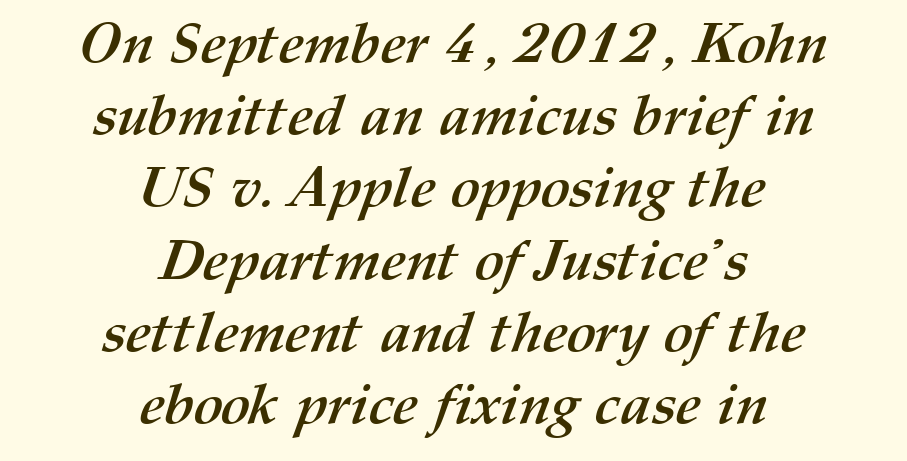
The image shows 56 px semibold type; set centered, normal line spacing (1.29x), normal letter spacing, not underlined; medium stroke contrast and a medium x-height.
